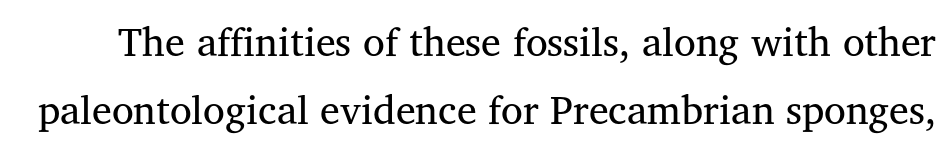
Q: Is the text bold? A: No.
Q: Is the text italic (slanted)? A: No, it is upright.
Q: Is the typeface a serif or a sans-serif typeface? A: Serif.
Q: Is the text underlined? A: No.
Q: Is the spacing between letters normal or unusually wide? A: Normal.
Q: Is the spacing between lines tight, normal or loose? A: Normal.
Q: Width (condensed, normal, or wide)? A: Normal.
Q: Stroke contrast? A: Medium.
Q: x-height? A: Medium.
Q: Monospaced? A: No.
